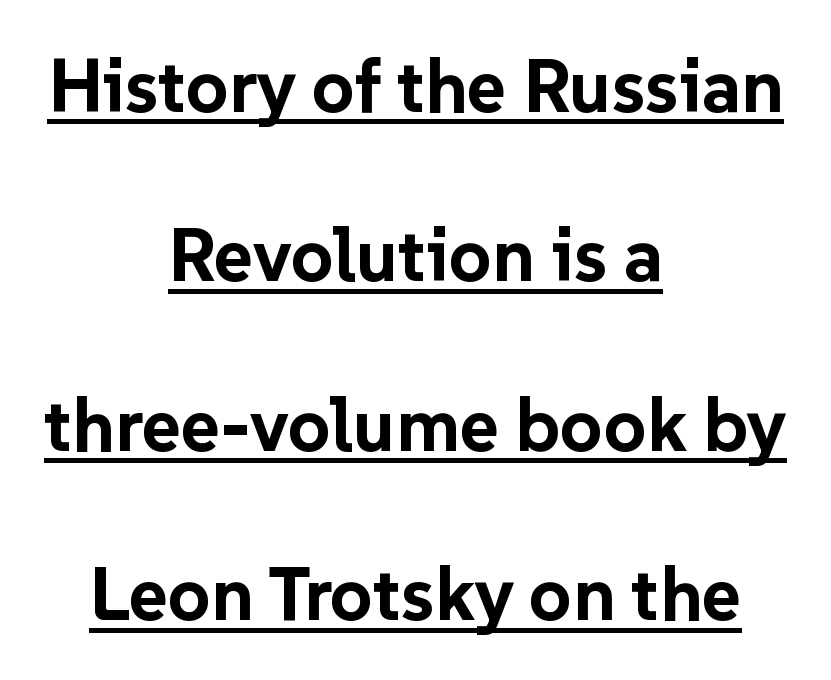
You could fit nearly another row in the gap between these rows. Each glyph is drawn with heavy, bold strokes. Glyph-to-glyph distance matches everyday printed text. The rendering uses the underline text-decoration. Font category for this specimen: sans-serif.
